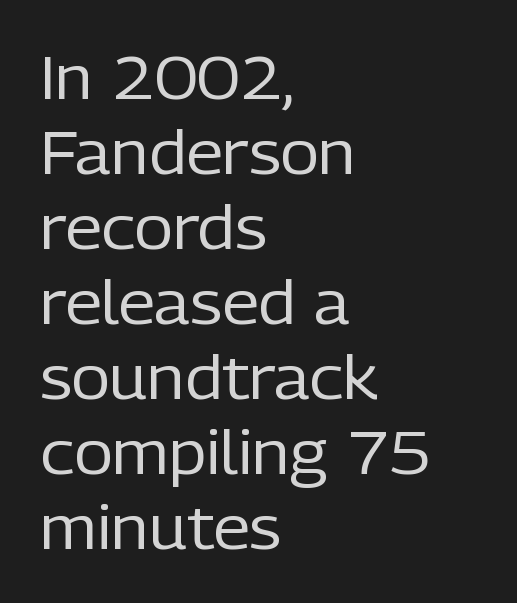
These lines were composed using upright roman letters. This sample is left-justified, so line endings fall wherever the words run out. Underlining? Definitely not there. Whoever set this chose a conventional vertical rhythm.
